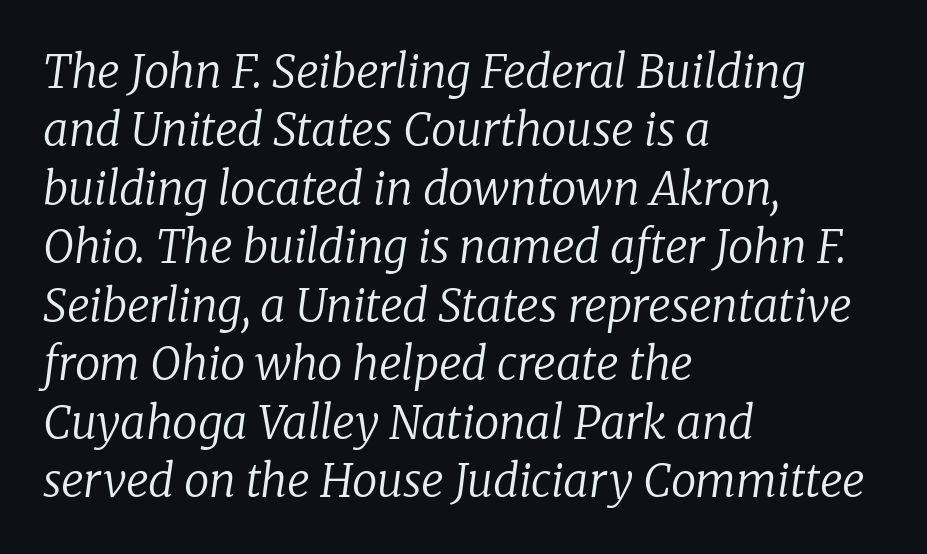
The image shows 45 px regular-weight serif type, italic (leaning right); set left-aligned, normal line spacing (1.3x), normal letter spacing, not underlined; low stroke contrast and a medium x-height.
